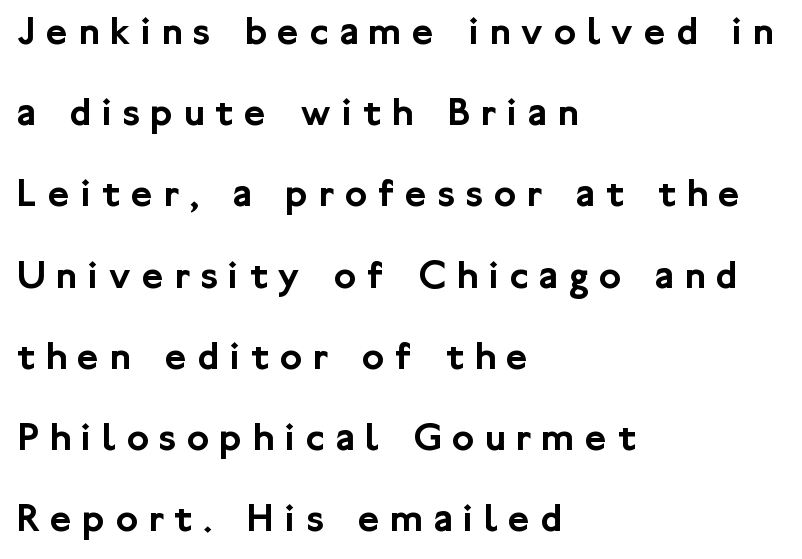
{"serif": "no", "italic": "no", "width": "normal", "stroke_contrast": "low", "x_height": "medium", "monospaced": "no", "underline": "no", "align": "left", "line_spacing": "loose", "line_spacing_ratio": 1.98, "letter_spacing": "wide", "letter_spacing_em": 0.27, "glyph_px": 41}
